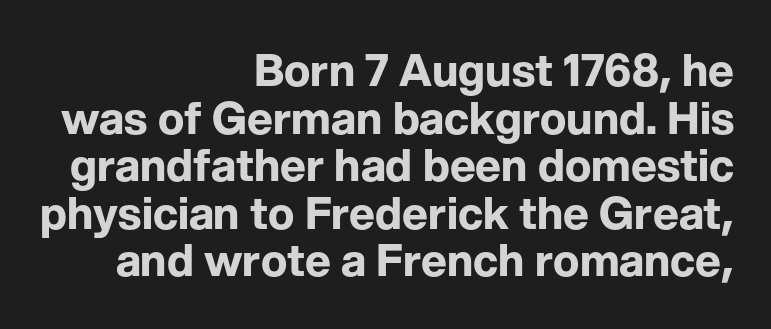
Words appear dense and cohesive because spacing is normal. This sample is right-justified, so line beginnings fall wherever the words allow. These lines carry a lot of weight — the face is fully bold. Every stem runs plumb, perpendicular to the baseline. Leading is clearly below the norm, producing a dense column.
